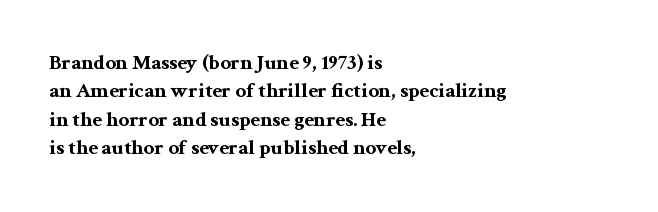
The lines in this sample share a left origin and differ only in where they stop. The block of text has a typical density, with ordinary space between rows. Posture: upright roman. The characters look thick and weighty, a clear bold. Letters rest on an invisible, unmarked baseline. There is no visible air inserted between adjacent glyphs.
